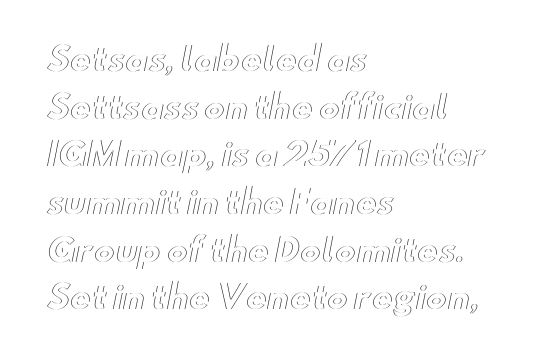
The rag falls on the right side of this text block. Spacing between characters is what you'd get straight out of the box. Lines of text with bare space underneath. A typesetter would call this proportional, since set widths differ per character. The designer left line spacing at the default.
